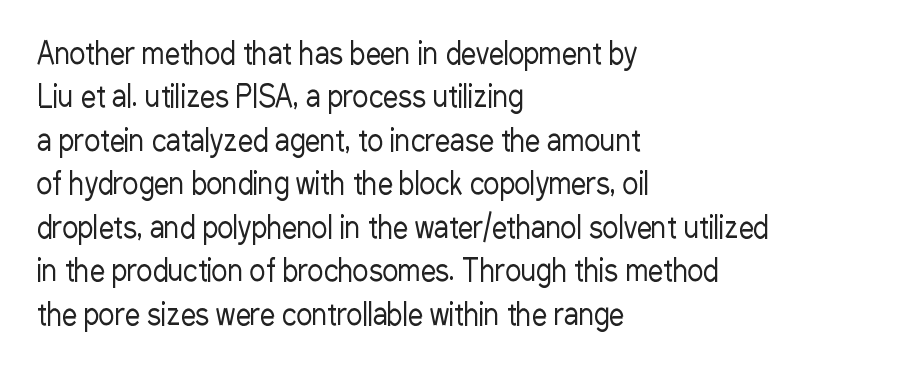
{"serif": "no", "italic": "no", "bold": "no", "weight": "regular", "width": "condensed", "stroke_contrast": "low", "x_height": "medium", "monospaced": "no", "underline": "no", "align": "left", "line_spacing": "normal", "line_spacing_ratio": 1.45, "letter_spacing": "normal", "letter_spacing_em": 0.0, "glyph_px": 30}
